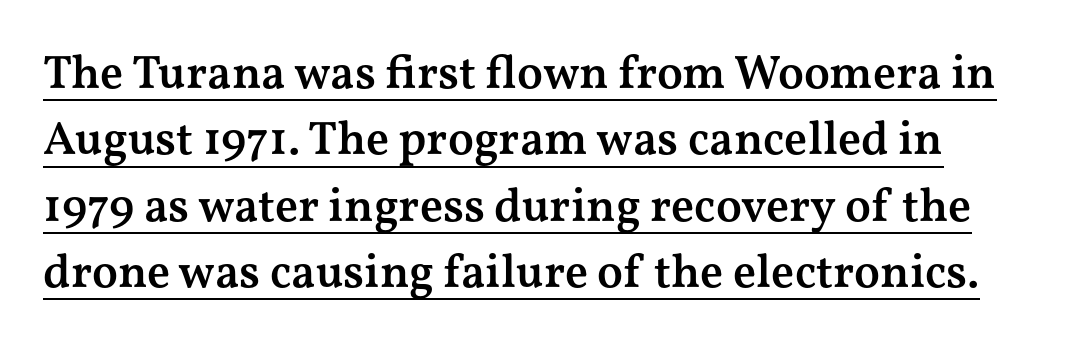
{"serif": "yes", "italic": "no", "bold": "semi", "weight": "semibold", "width": "wide", "stroke_contrast": "medium", "x_height": "medium", "monospaced": "no", "underline": "yes", "line_spacing": "normal", "line_spacing_ratio": 1.41, "letter_spacing": "normal", "letter_spacing_em": 0.0, "glyph_px": 47}
